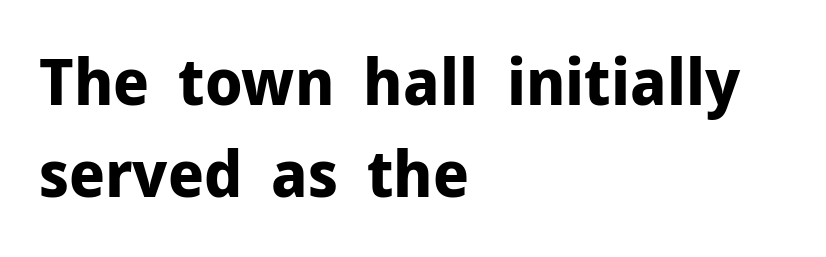
The image shows 65 px bold sans-serif type, upright; set left-aligned, normal line spacing (1.42x), normal letter spacing, not underlined; low stroke contrast and a medium x-height.
